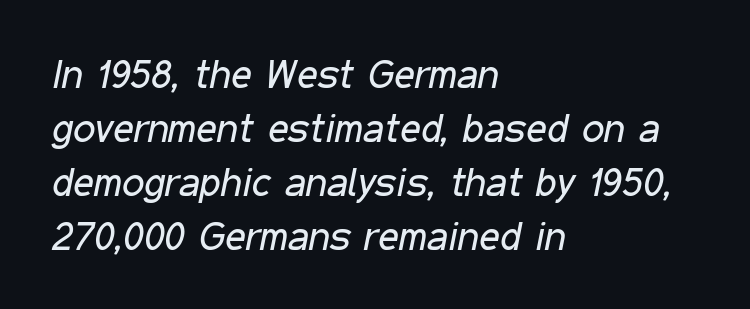
The image shows 40 px regular-weight, condensed type, italic (leaning right); set left-aligned, normal line spacing (1.35x), normal letter spacing, not underlined; low stroke contrast and a medium x-height.
